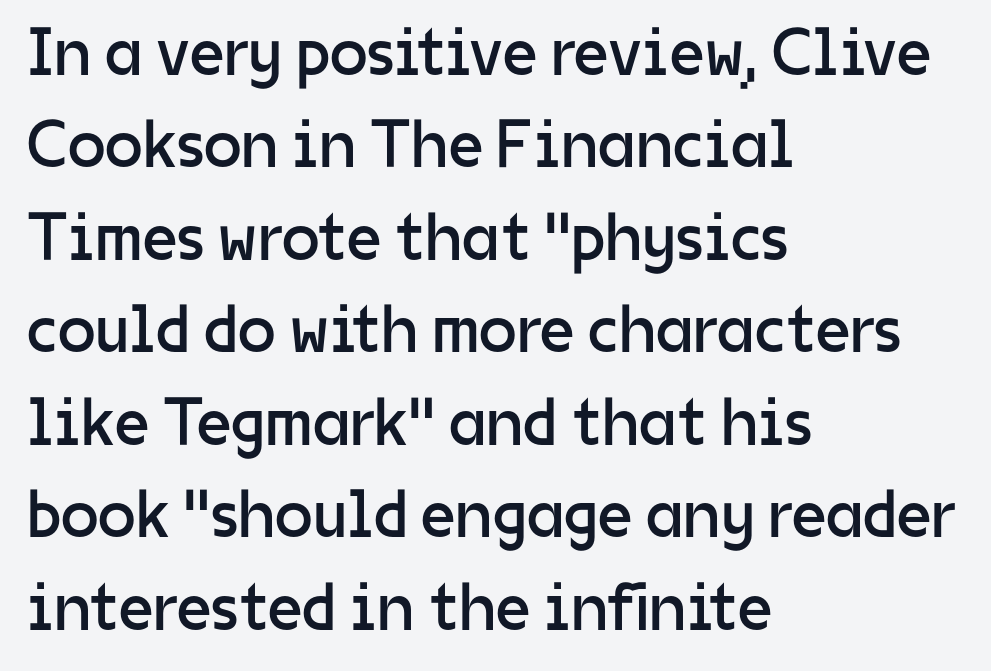
{"serif": "no", "italic": "no", "bold": "no", "weight": "regular", "width": "normal", "stroke_contrast": "low", "x_height": "medium", "monospaced": "no", "underline": "no", "align": "left", "line_spacing": "normal", "line_spacing_ratio": 1.36, "letter_spacing": "normal", "letter_spacing_em": 0.0, "glyph_px": 68}
